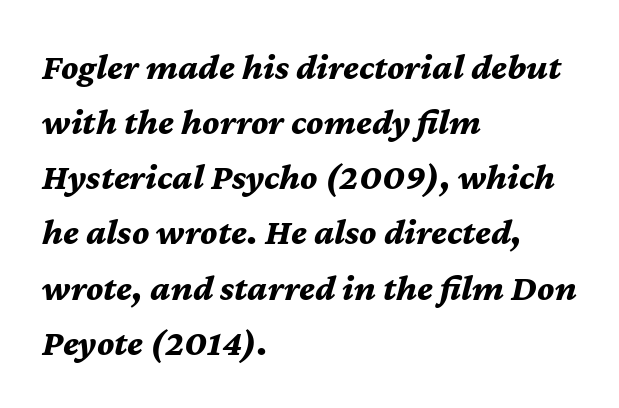
The passage is arranged the way most books set body copy — flush left. Proportional: the letters do not fall into vertical columns. Typographic density is high because the face is bold. Here the glyphs are tracked normally, forming tight word shapes. Does the leading feel generous? No, just average. Check the space under the baseline: it is left empty.
